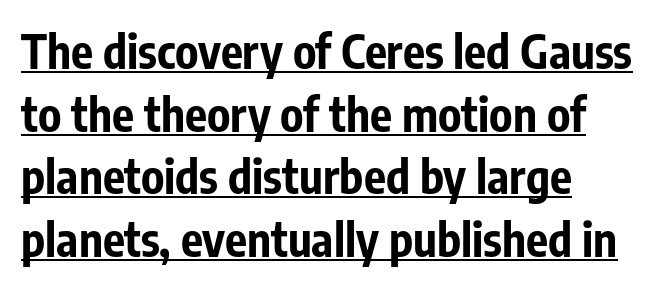
Q: Is the text bold? A: Yes.
Q: Is the text italic (slanted)? A: No, it is upright.
Q: Is the typeface a serif or a sans-serif typeface? A: Sans-serif.
Q: Is the text underlined? A: Yes.
Q: How is the paragraph aligned? A: Left-aligned.
Q: Is the spacing between letters normal or unusually wide? A: Normal.
Q: Is the spacing between lines tight, normal or loose? A: Normal.
Q: Width (condensed, normal, or wide)? A: Condensed.
Q: Stroke contrast? A: Low.
Q: x-height? A: Medium.
Q: Monospaced? A: No.
